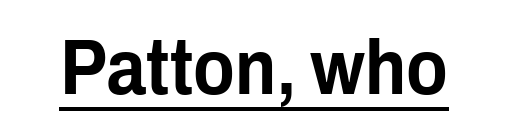
{"serif": "no", "italic": "no", "width": "condensed", "stroke_contrast": "low", "x_height": "medium", "monospaced": "no", "underline": "yes", "letter_spacing": "normal", "letter_spacing_em": 0.0, "glyph_px": 77}
